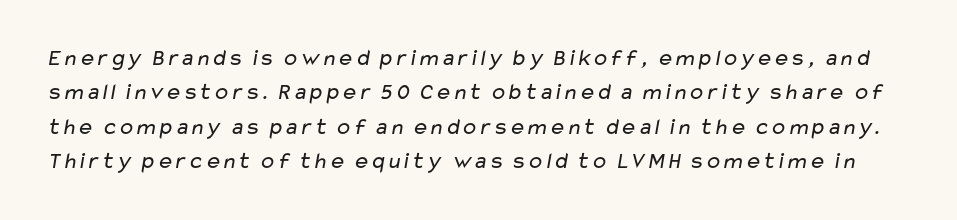
{"bold": "no", "underline": "no", "line_spacing": "normal", "line_spacing_ratio": 1.5, "letter_spacing": "normal", "letter_spacing_em": 0.0, "glyph_px": 23}
